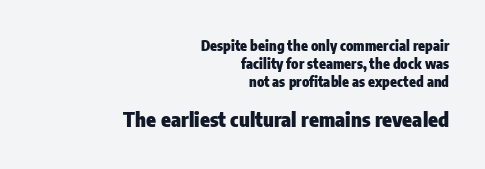
Descender tails drop into unmarked territory. Heft: maximum for text — a bold. Baseline-to-baseline distance is the conventional proportion of letter height. Words appear dense and cohesive because spacing is normal. Tall strokes in this sample are plumb rather than angled.
